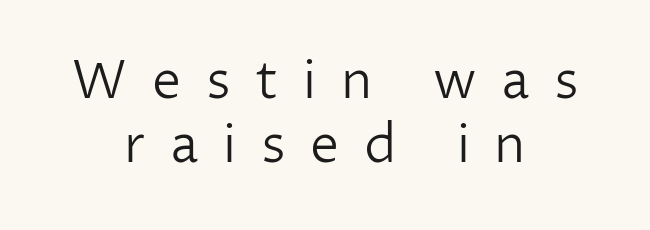
Q: Is the text bold? A: No.
Q: Is the text italic (slanted)? A: No, it is upright.
Q: Is the typeface a serif or a sans-serif typeface? A: Sans-serif.
Q: Is the text underlined? A: No.
Q: How is the paragraph aligned? A: Centered.
Q: Is the spacing between letters normal or unusually wide? A: Unusually wide.
Q: Width (condensed, normal, or wide)? A: Normal.
Q: Stroke contrast? A: Low.
Q: x-height? A: Medium.
Q: Monospaced? A: No.
